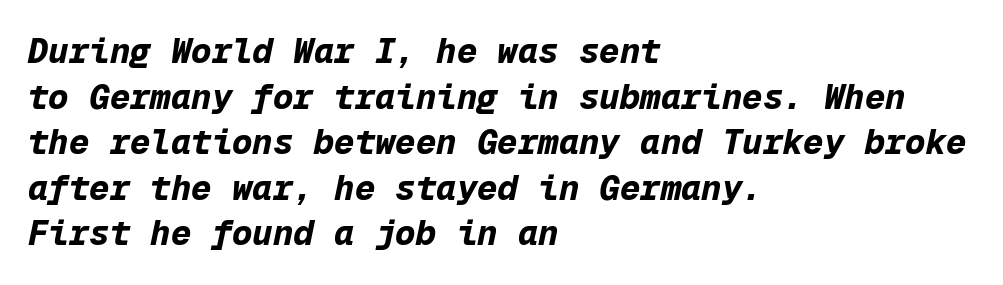
{"italic": "yes", "lean": "right", "slant_degrees": 12, "bold": "yes", "weight": "bold", "width": "normal", "stroke_contrast": "low", "x_height": "medium", "monospaced": "yes", "underline": "no", "align": "left", "line_spacing": "normal", "line_spacing_ratio": 1.34, "letter_spacing": "normal", "letter_spacing_em": 0.0, "glyph_px": 34}
